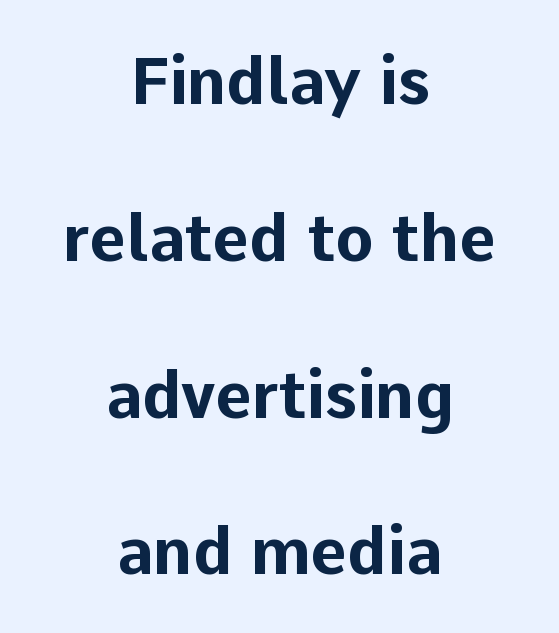
Q: Is the text bold? A: Yes.
Q: Is the text italic (slanted)? A: No, it is upright.
Q: Is the typeface a serif or a sans-serif typeface? A: Sans-serif.
Q: Is the text underlined? A: No.
Q: How is the paragraph aligned? A: Centered.
Q: Is the spacing between letters normal or unusually wide? A: Normal.
Q: Is the spacing between lines tight, normal or loose? A: Loose.
Q: Width (condensed, normal, or wide)? A: Normal.
Q: Stroke contrast? A: Low.
Q: x-height? A: Medium.
Q: Monospaced? A: No.
